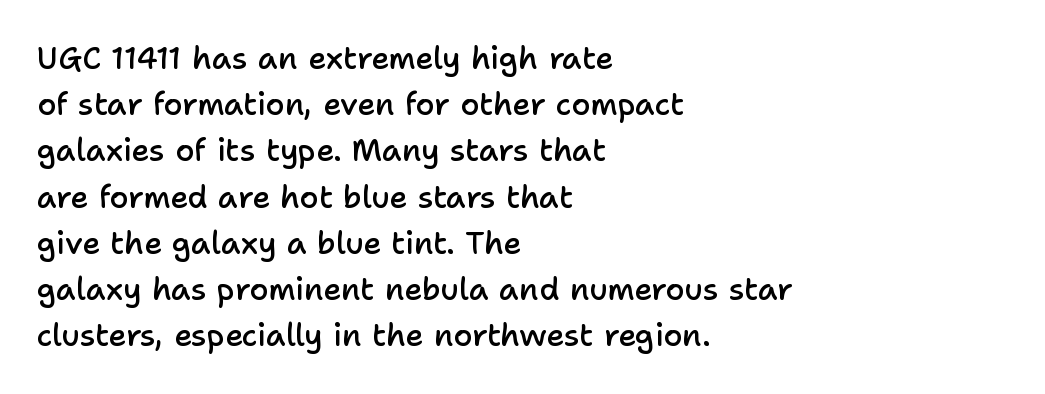
The image shows 31 px semibold sans-serif type, upright; set left-aligned, normal line spacing (1.49x), normal letter spacing, not underlined; low stroke contrast and a medium x-height.
